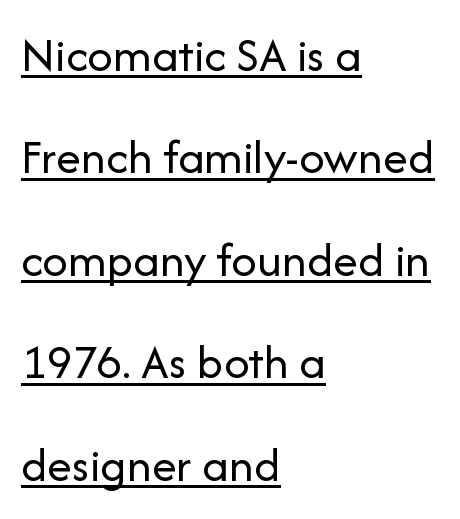
Q: Is the text bold? A: No.
Q: Is the text italic (slanted)? A: No, it is upright.
Q: Is the typeface a serif or a sans-serif typeface? A: Sans-serif.
Q: Is the text underlined? A: Yes.
Q: How is the paragraph aligned? A: Left-aligned.
Q: Is the spacing between letters normal or unusually wide? A: Normal.
Q: Is the spacing between lines tight, normal or loose? A: Loose.
Q: Width (condensed, normal, or wide)? A: Normal.
Q: Stroke contrast? A: Low.
Q: x-height? A: Medium.
Q: Monospaced? A: No.
